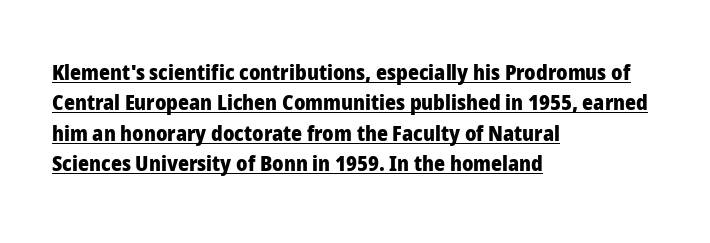
Q: Is the text bold? A: Yes.
Q: Is the text italic (slanted)? A: No, it is upright.
Q: Is the text underlined? A: Yes.
Q: How is the paragraph aligned? A: Left-aligned.
Q: Is the spacing between letters normal or unusually wide? A: Normal.
Q: Is the spacing between lines tight, normal or loose? A: Normal.
